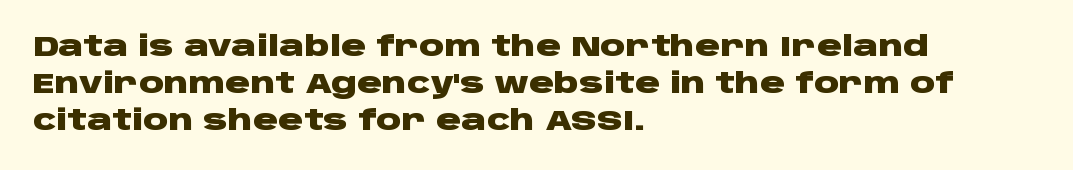
{"serif": "no", "italic": "no", "bold": "yes", "weight": "heavy", "width": "wide", "stroke_contrast": "low", "x_height": "large", "monospaced": "no", "underline": "no", "align": "left", "line_spacing": "normal", "line_spacing_ratio": 1.32, "letter_spacing": "normal", "letter_spacing_em": 0.0, "glyph_px": 28}
